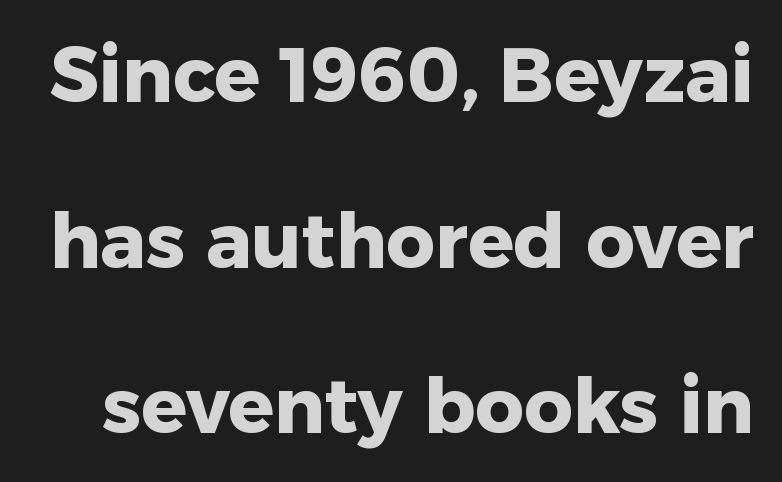
{"serif": "no", "italic": "no", "bold": "yes", "weight": "heavy", "width": "normal", "stroke_contrast": "low", "x_height": "medium", "monospaced": "no", "underline": "no", "line_spacing": "loose", "line_spacing_ratio": 2.18, "letter_spacing": "normal", "letter_spacing_em": 0.0, "glyph_px": 76}
